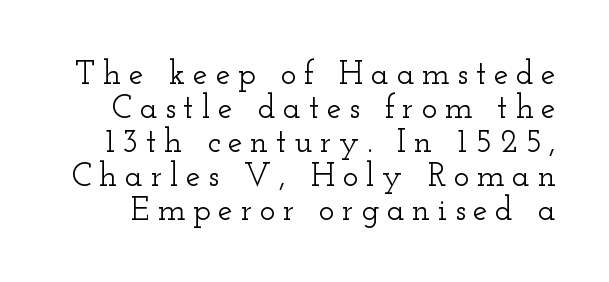
{"serif": "yes", "italic": "no", "width": "wide", "stroke_contrast": "low", "x_height": "small", "monospaced": "no", "underline": "no", "line_spacing": "tight", "line_spacing_ratio": 1.03, "letter_spacing": "wide", "letter_spacing_em": 0.23, "glyph_px": 33}
